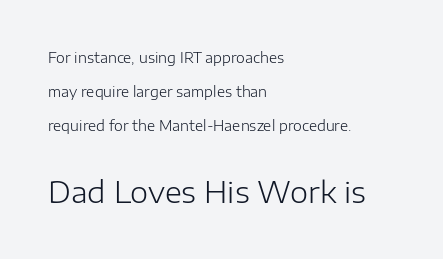
Where is the straight margin? On the left. Between one letter and the next there's only the usual sliver of space. The vertical gap from one line to the next is large. Compare the two chunks: the lower has the greater cap height. If you drew a line through each stem, it would be perfectly vertical.
